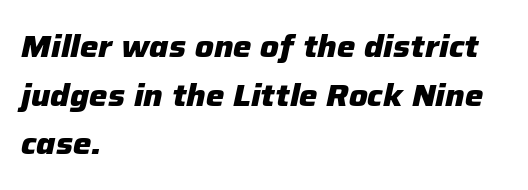
The image shows 31 px heavy type, italic (leaning right); set left-aligned, normal line spacing (1.57x), normal letter spacing, not underlined; low stroke contrast and a medium x-height.
